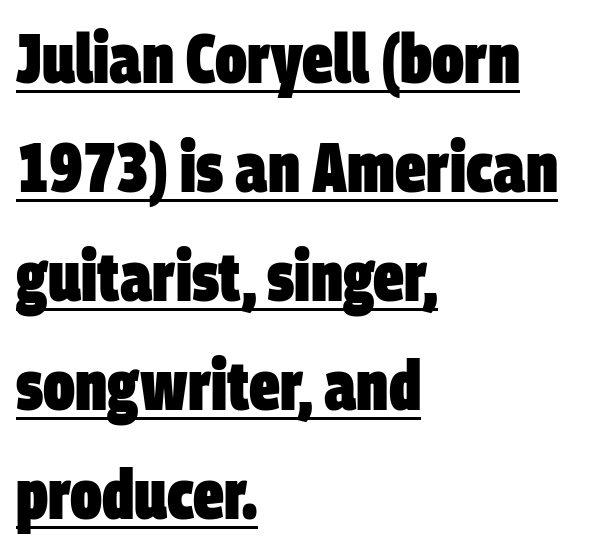
{"serif": "no", "bold": "yes", "weight": "heavy", "width": "condensed", "stroke_contrast": "low", "x_height": "large", "monospaced": "no", "underline": "yes", "align": "left", "line_spacing": "normal", "line_spacing_ratio": 1.58, "letter_spacing": "normal", "letter_spacing_em": 0.0, "glyph_px": 69}
